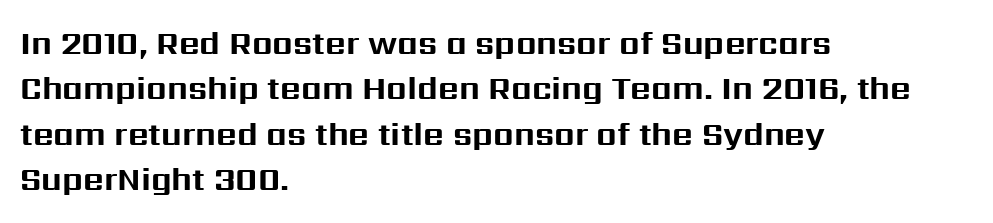
Style check: upright. Weight: bold. Rule under the text: the space is simply empty. The rows are spaced the way most documents space them.
